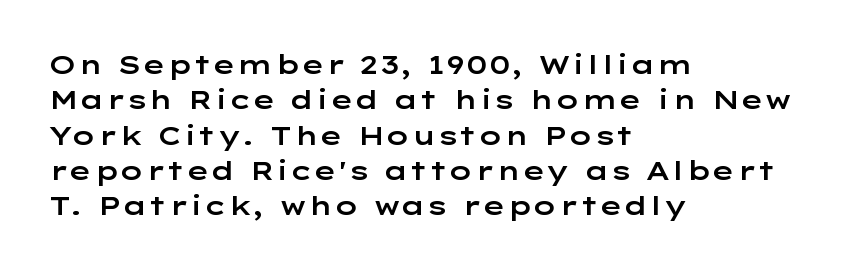
{"italic": "no", "underline": "no", "align": "left", "line_spacing": "normal", "line_spacing_ratio": 1.36, "letter_spacing": "normal", "letter_spacing_em": 0.0, "glyph_px": 26}
